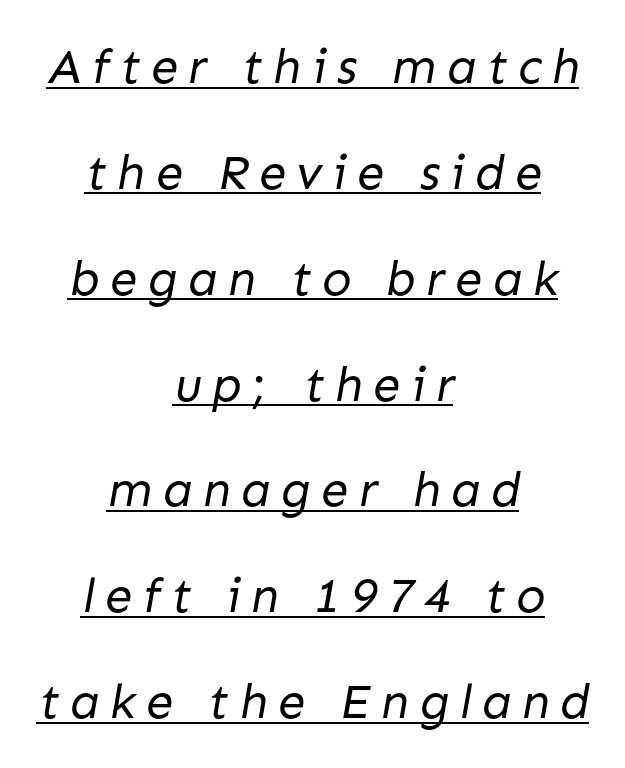
Does extra space separate the letters? Yes, quite a lot of it. This rendering uses center alignment, leaving both contours irregular but symmetric. Caption: face not bold, strokes unweighted. These lines are composed in type without serifs.
